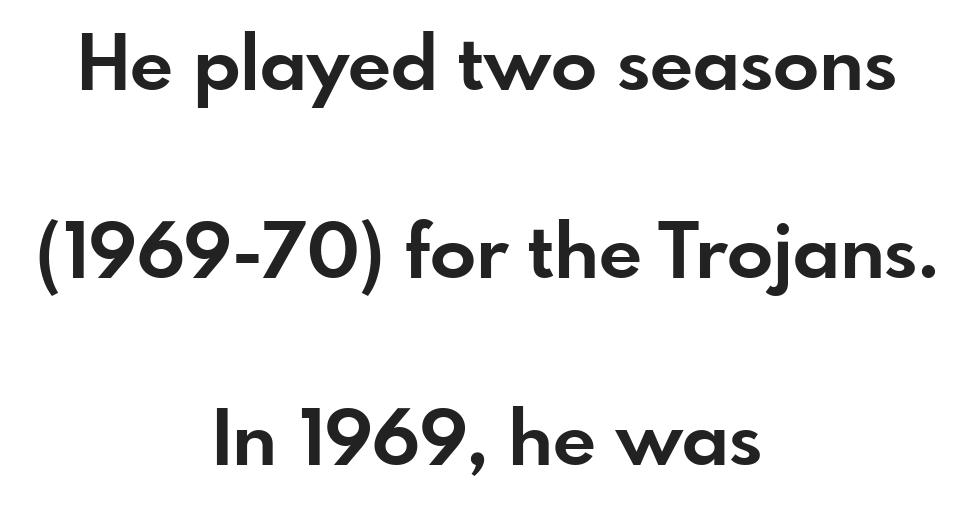
{"serif": "no", "italic": "no", "bold": "yes", "weight": "bold", "width": "normal", "stroke_contrast": "low", "x_height": "small", "monospaced": "no", "underline": "no", "align": "center", "line_spacing": "loose", "line_spacing_ratio": 2.47, "letter_spacing": "normal", "letter_spacing_em": 0.0, "glyph_px": 76}
